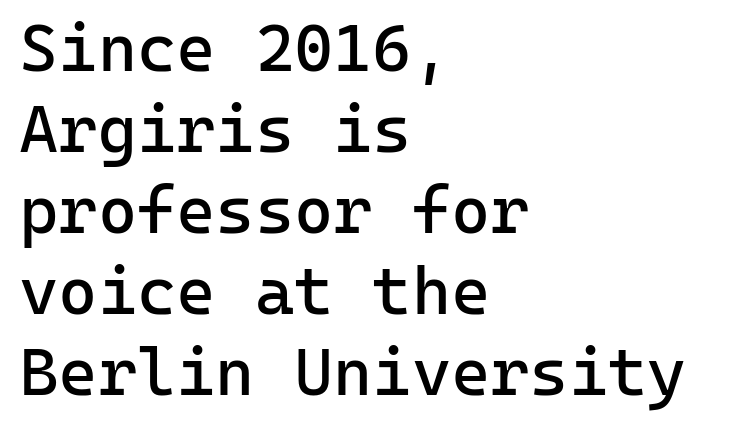
Q: Is the text bold? A: No.
Q: Is the text italic (slanted)? A: No, it is upright.
Q: Is the typeface a serif or a sans-serif typeface? A: Sans-serif.
Q: Is the text underlined? A: No.
Q: How is the paragraph aligned? A: Left-aligned.
Q: Is the spacing between letters normal or unusually wide? A: Normal.
Q: Width (condensed, normal, or wide)? A: Normal.
Q: Stroke contrast? A: Low.
Q: x-height? A: Medium.
Q: Monospaced? A: Yes.
